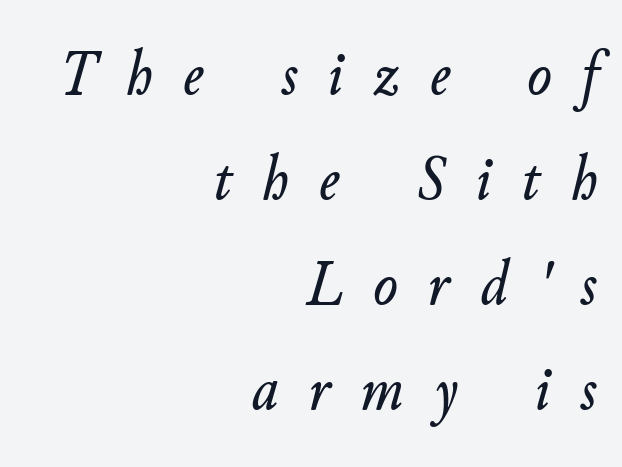
{"italic": "yes", "lean": "right", "slant_degrees": 11, "width": "normal", "stroke_contrast": "low", "x_height": "small", "monospaced": "no", "underline": "no", "align": "right", "line_spacing": "normal", "line_spacing_ratio": 1.64, "letter_spacing": "wide", "letter_spacing_em": 0.48, "glyph_px": 64}
